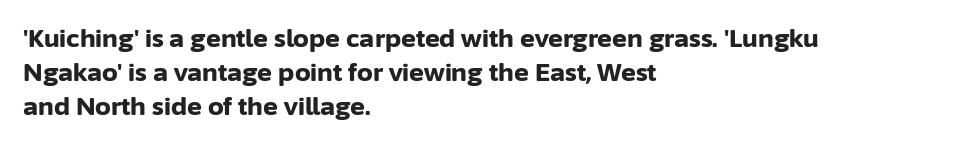
{"italic": "no", "bold": "yes", "underline": "no", "align": "left", "line_spacing": "normal", "line_spacing_ratio": 1.36, "letter_spacing": "normal", "letter_spacing_em": 0.0, "glyph_px": 25}
